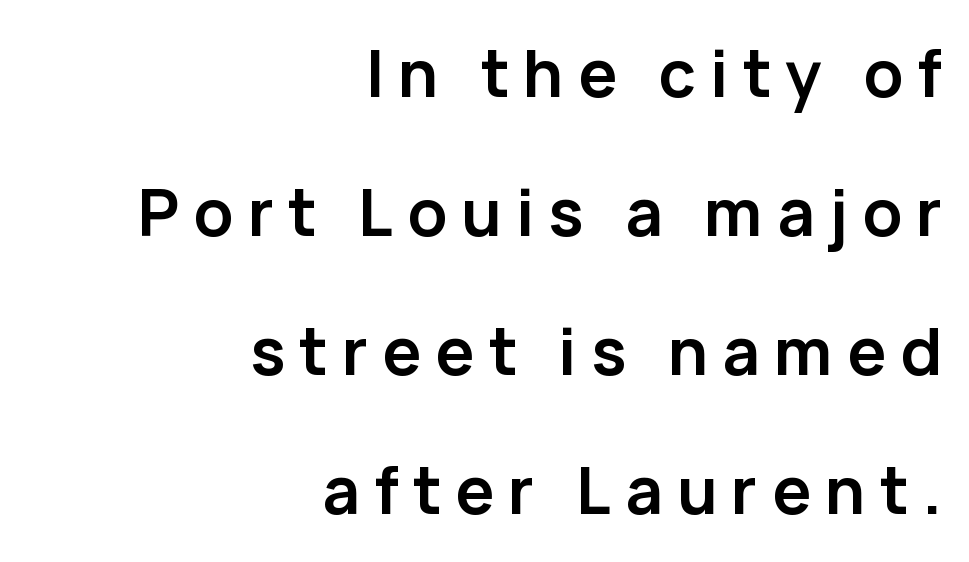
Q: Is the text bold? A: Yes.
Q: Is the text italic (slanted)? A: No, it is upright.
Q: Is the typeface a serif or a sans-serif typeface? A: Sans-serif.
Q: Is the text underlined? A: No.
Q: How is the paragraph aligned? A: Right-aligned.
Q: Is the spacing between letters normal or unusually wide? A: Unusually wide.
Q: Is the spacing between lines tight, normal or loose? A: Loose.
Q: Width (condensed, normal, or wide)? A: Normal.
Q: Stroke contrast? A: Low.
Q: x-height? A: Medium.
Q: Monospaced? A: No.
